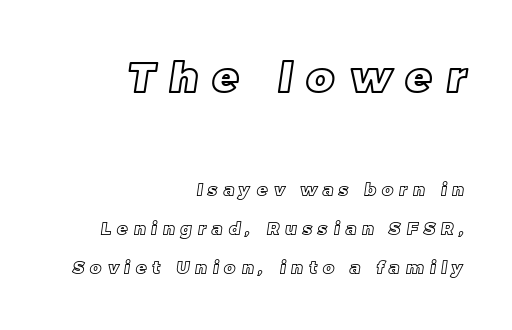
{"width": "normal", "x_height": "large", "monospaced": "no", "underline": "no", "align": "right", "line_spacing": "loose", "line_spacing_ratio": 2.28, "letter_spacing": "wide", "letter_spacing_em": 0.36, "larger_block": "first", "size_ratio": 2.47, "glyph_px": 42}
